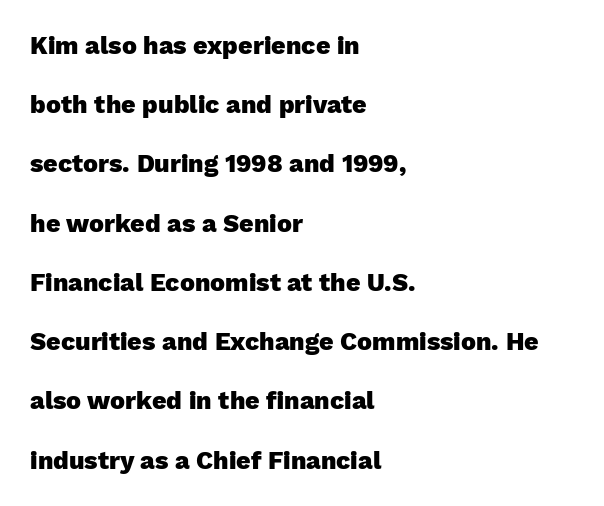
The image shows 25 px bold type, upright; set left-aligned, loose line spacing (2.37x), normal letter spacing, not underlined.
